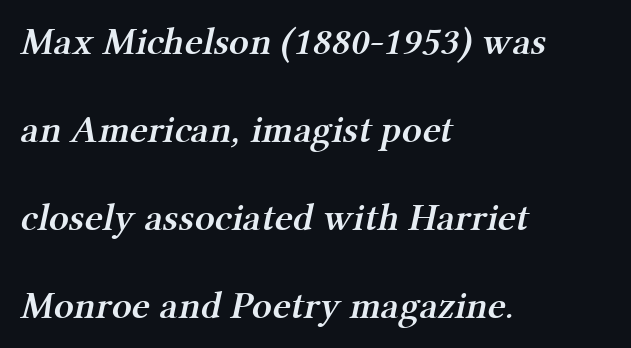
{"serif": "yes", "bold": "semi", "weight": "semibold", "width": "normal", "stroke_contrast": "medium", "x_height": "medium", "monospaced": "no", "underline": "no", "align": "left", "line_spacing": "loose", "line_spacing_ratio": 2.26, "letter_spacing": "normal", "letter_spacing_em": 0.0, "glyph_px": 39}
